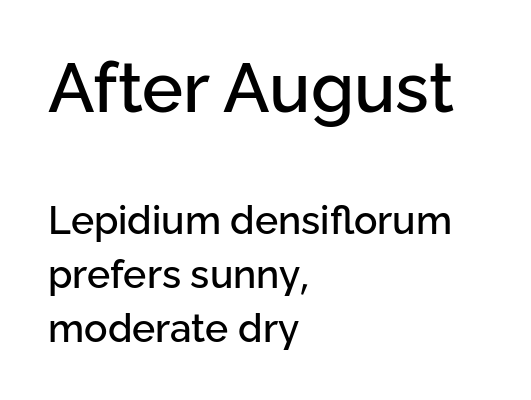
The baseline area is clear. Baseline-to-baseline distance is the conventional proportion of letter height. Is the letter spacing exaggerated? No — it looks like the ordinary default. Typesetter's note — upper block bumped up in size, lower block left smaller. You could not count columns in this text — the font is proportionally spaced. Posture: upright roman.
